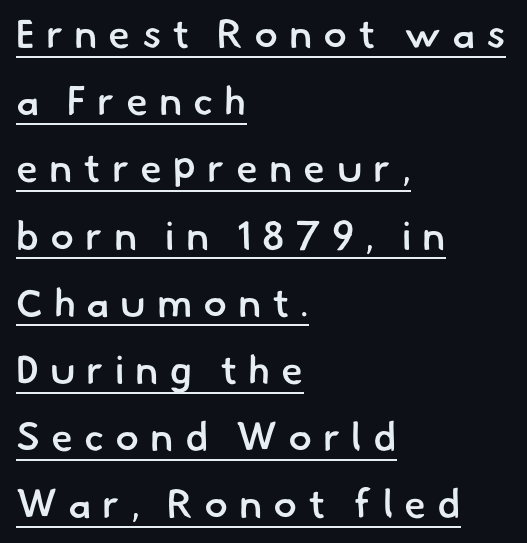
Q: Is the text bold? A: Semi-bold.
Q: Is the typeface a serif or a sans-serif typeface? A: Sans-serif.
Q: Is the text underlined? A: Yes.
Q: How is the paragraph aligned? A: Left-aligned.
Q: Is the spacing between letters normal or unusually wide? A: Unusually wide.
Q: Is the spacing between lines tight, normal or loose? A: Normal.
Q: Width (condensed, normal, or wide)? A: Normal.
Q: Stroke contrast? A: Low.
Q: x-height? A: Small.
Q: Monospaced? A: No.
